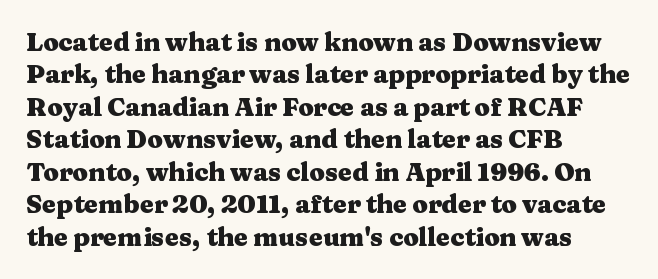
A typesetter would mark this as roman, not italic. The strokes are fattened all the way to bold. Beneath every word, the page is bare. The letters sit at their default tracking, neither squeezed nor spread. Notice how the passage keeps a crisp vertical edge on the left only. The lines sit at an ordinary, default distance from one another.
